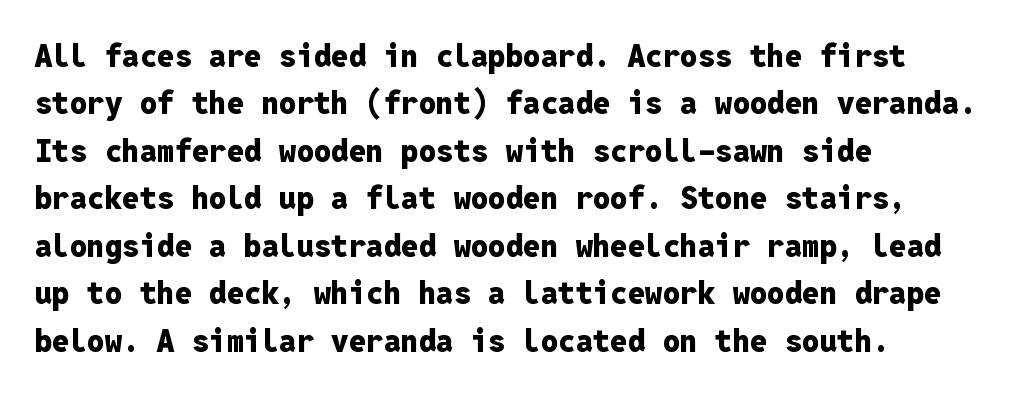
The image shows 31 px heavy sans-serif type, upright, monospaced; set left-aligned, normal line spacing (1.53x), normal letter spacing, not underlined; low stroke contrast and a medium x-height.
